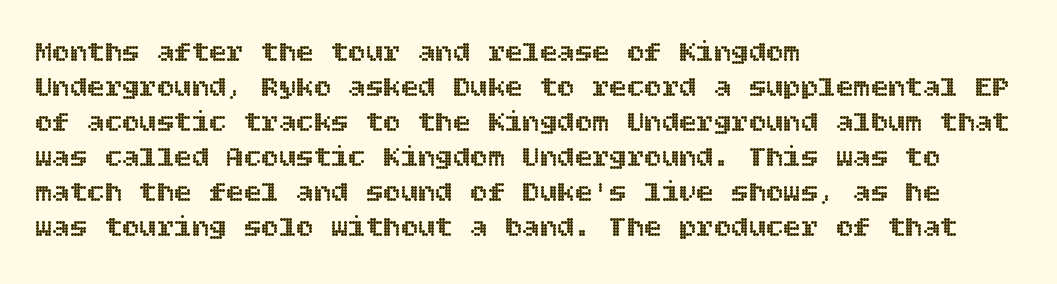
{"italic": "no", "width": "normal", "x_height": "large", "underline": "no", "align": "left", "line_spacing_ratio": 1.21, "letter_spacing": "normal", "letter_spacing_em": 0.0, "glyph_px": 29}
